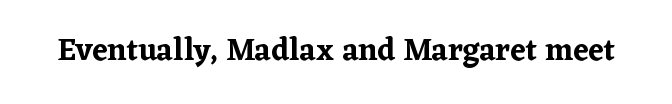
It's the straight-up-and-down kind of type. Here the designer chose a conventional face with non-uniform glyph widths. Check where the strokes stop: tiny serifs finish them off. The rendering keeps characters at their native spacing. Letters rest on an invisible, unmarked baseline.
